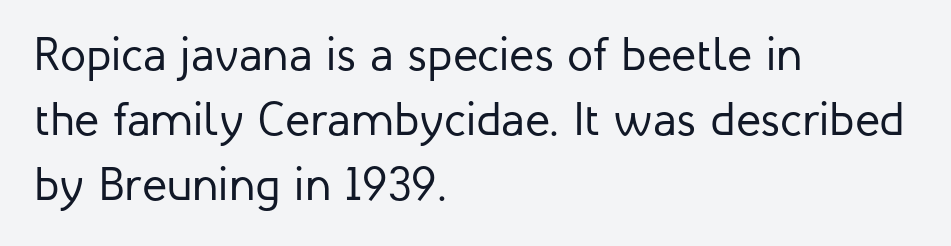
Letterform terminals end flat and unadorned throughout the passage. You could call the tracking neutral — neither tight nor loose. Words float on clear page, feet unadorned. The lines in this sample share a left origin and differ only in where they stop. Unbolded letterforms with no extra heft.
